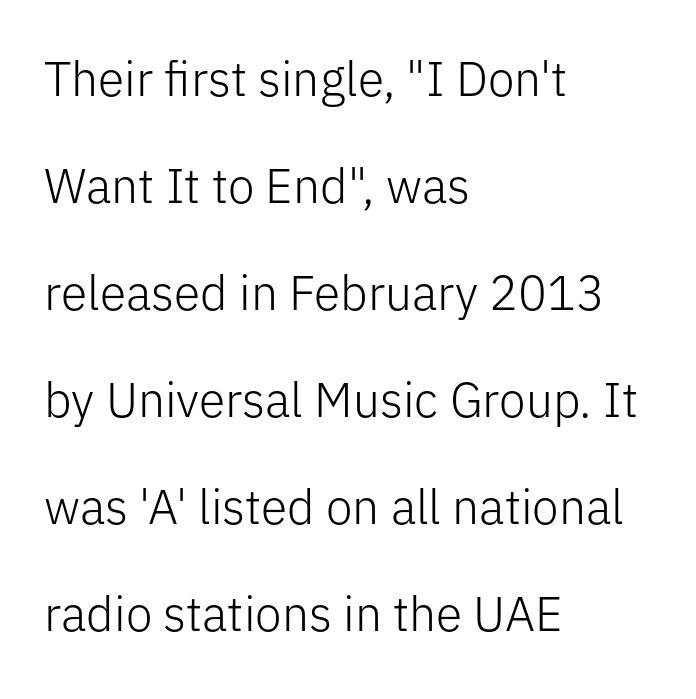
{"serif": "no", "italic": "no", "bold": "no", "weight": "light", "width": "normal", "stroke_contrast": "low", "x_height": "medium", "monospaced": "no", "underline": "no", "align": "left", "line_spacing": "loose", "line_spacing_ratio": 2.23, "letter_spacing": "normal", "letter_spacing_em": 0.0, "glyph_px": 48}
